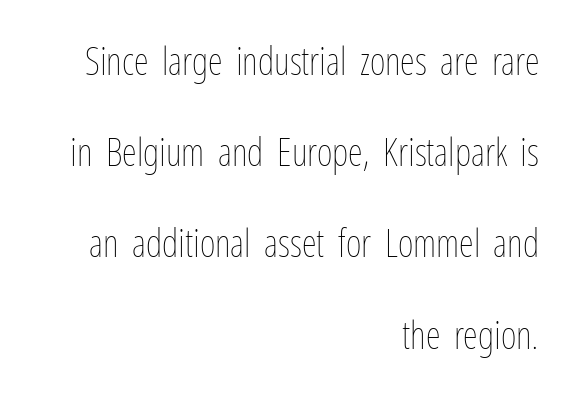
These glyphs show unthickened strokes, regular width or finer. Which margin do the lines hug? The right one — the left edge is uneven. Is this a fixed-width face? No — the glyphs have proportional, varying widths. The foot of each line stays bare and open. Compared with typical body copy, the letter spacing here is the same. Leading is clearly above the norm, producing a sparse column.
